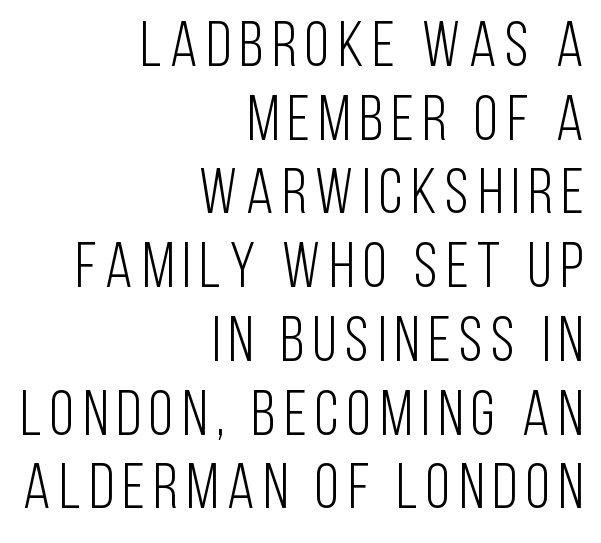
The image shows 63 px light, condensed sans-serif type, upright; set right-aligned, line spacing 1.17x, not underlined; low stroke contrast and a large x-height.
